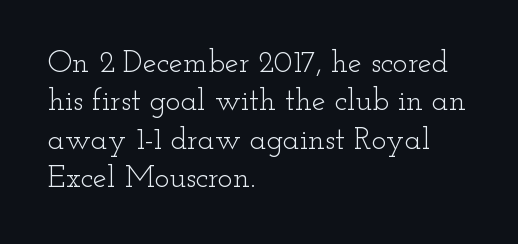
The image shows 31 px light, wide serif type, upright; set left-aligned, line spacing 1.24x, normal letter spacing, not underlined; low stroke contrast and a small x-height.
